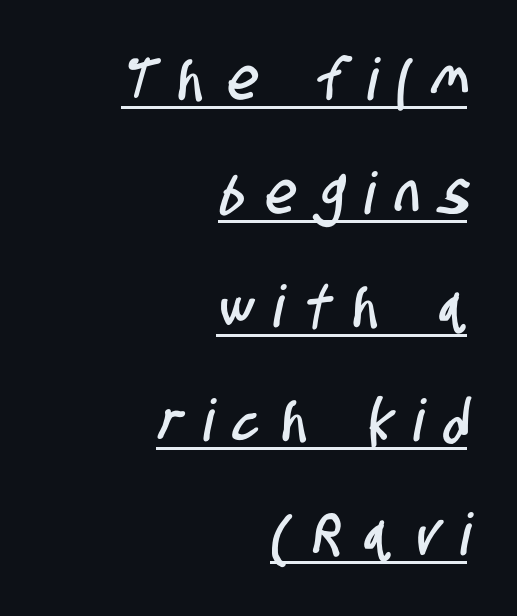
Q: Is the typeface a serif or a sans-serif typeface? A: Sans-serif.
Q: Is the text underlined? A: Yes.
Q: How is the paragraph aligned? A: Right-aligned.
Q: Is the spacing between letters normal or unusually wide? A: Unusually wide.
Q: Is the spacing between lines tight, normal or loose? A: Loose.
Q: Width (condensed, normal, or wide)? A: Condensed.
Q: Stroke contrast? A: Low.
Q: x-height? A: Large.
Q: Monospaced? A: No.
